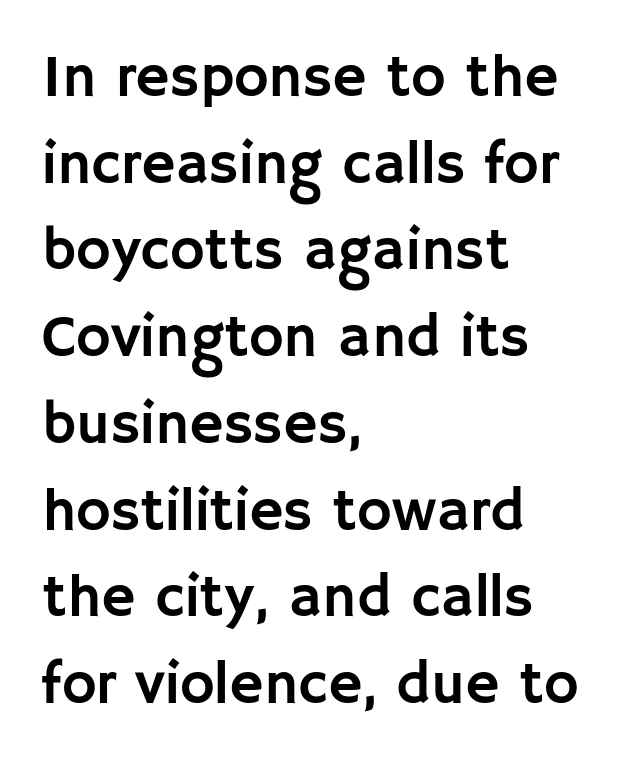
The image shows 59 px sans-serif type, upright; set left-aligned, normal line spacing (1.47x), normal letter spacing, not underlined; low stroke contrast and a large x-height.
